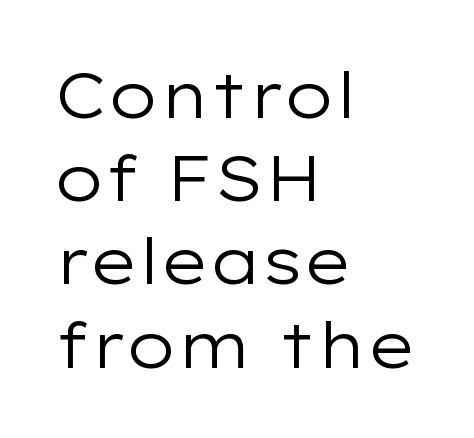
The image shows 64 px regular-weight, wide sans-serif type, upright; set left-aligned, normal line spacing (1.3x), normal letter spacing, not underlined; low stroke contrast and a medium x-height.
